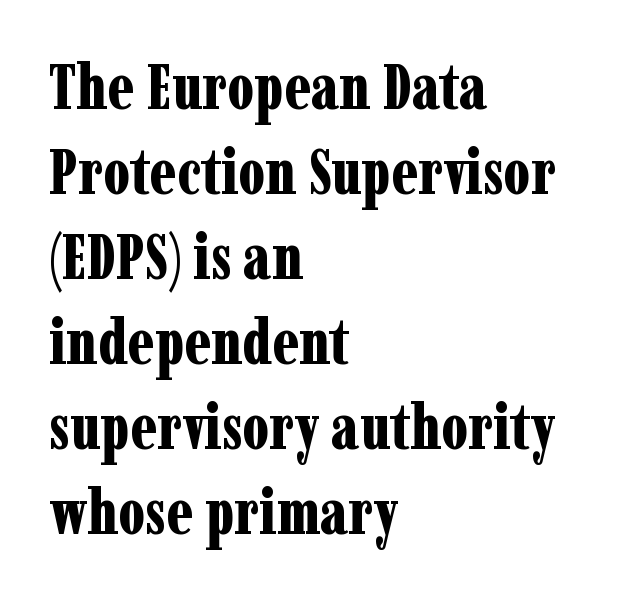
{"serif": "yes", "italic": "no", "bold": "yes", "weight": "bold", "width": "condensed", "stroke_contrast": "low", "x_height": "medium", "monospaced": "no", "underline": "no", "align": "left", "line_spacing": "normal", "line_spacing_ratio": 1.35, "letter_spacing": "normal", "letter_spacing_em": 0.0, "glyph_px": 63}
